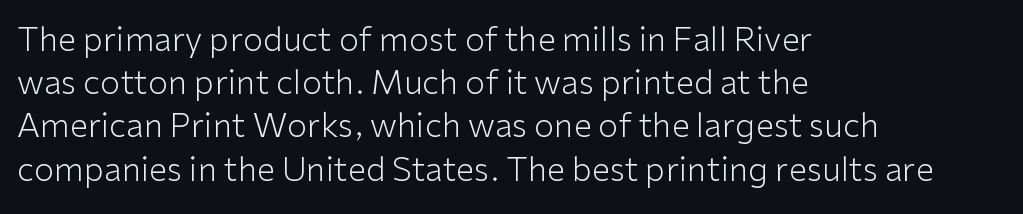
Q: Is the text bold? A: No.
Q: Is the text italic (slanted)? A: No, it is upright.
Q: Is the typeface a serif or a sans-serif typeface? A: Sans-serif.
Q: Is the text underlined? A: No.
Q: How is the paragraph aligned? A: Left-aligned.
Q: Is the spacing between letters normal or unusually wide? A: Normal.
Q: Is the spacing between lines tight, normal or loose? A: Normal.
Q: Width (condensed, normal, or wide)? A: Normal.
Q: Stroke contrast? A: Low.
Q: x-height? A: Medium.
Q: Monospaced? A: No.
